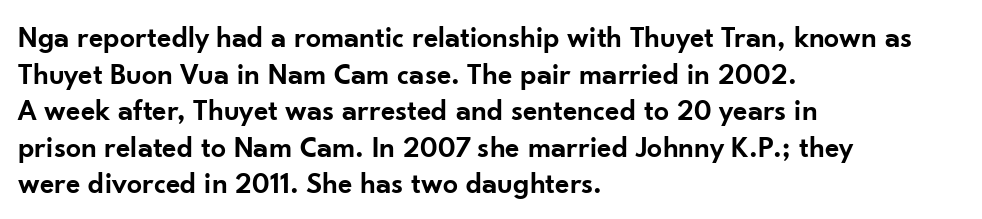
Q: Is the text bold? A: Semi-bold.
Q: Is the text italic (slanted)? A: No, it is upright.
Q: Is the typeface a serif or a sans-serif typeface? A: Sans-serif.
Q: Is the text underlined? A: No.
Q: How is the paragraph aligned? A: Left-aligned.
Q: Is the spacing between letters normal or unusually wide? A: Normal.
Q: Width (condensed, normal, or wide)? A: Normal.
Q: Stroke contrast? A: Low.
Q: x-height? A: Small.
Q: Monospaced? A: No.
